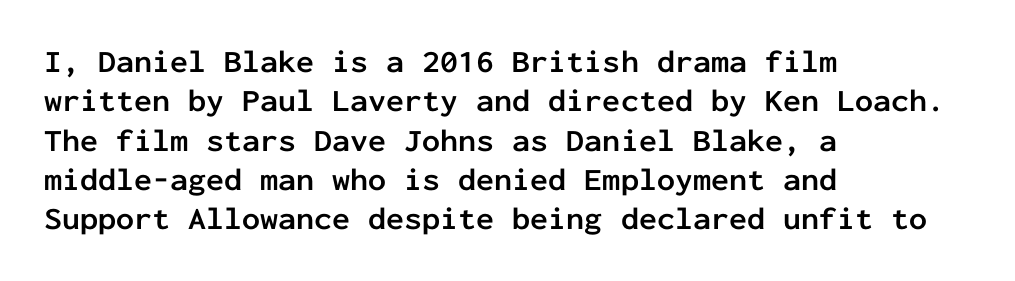
{"serif": "no", "italic": "no", "bold": "yes", "weight": "semibold", "width": "normal", "stroke_contrast": "low", "x_height": "medium", "monospaced": "yes", "underline": "no", "align": "left", "line_spacing_ratio": 1.23, "letter_spacing": "normal", "letter_spacing_em": 0.0, "glyph_px": 32}
